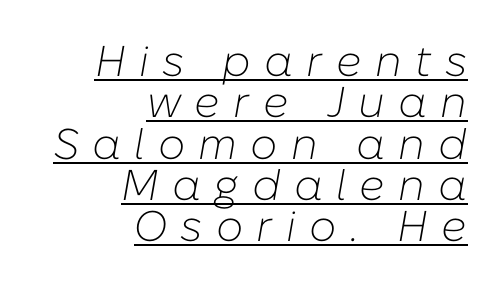
The image shows 43 px light type, italic (leaning right); set right-aligned, tight line spacing (0.96x), unusually wide letter spacing (+0.31 em), underlined; low stroke contrast and a medium x-height.
